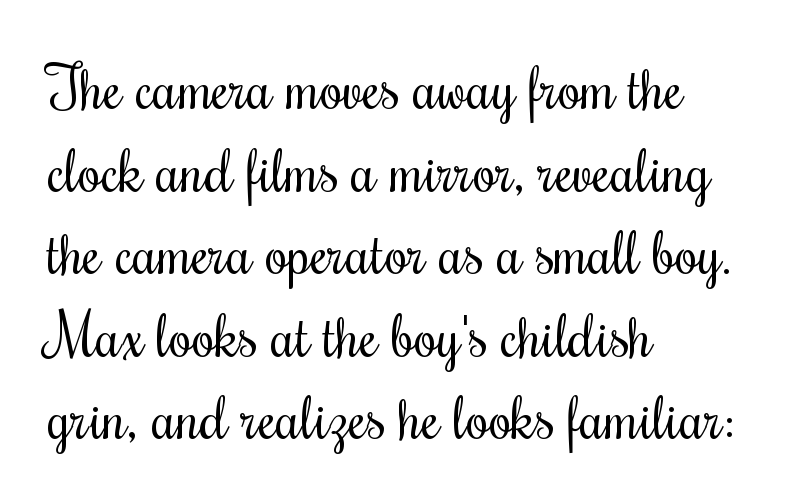
The space between consecutive lines is moderate. Nothing unusual about the tracking: characters are spaced as the font intends. Unbolded letterforms with no extra heft. Underline: absent. Is the block centered? No — it sits flush against the left margin.
